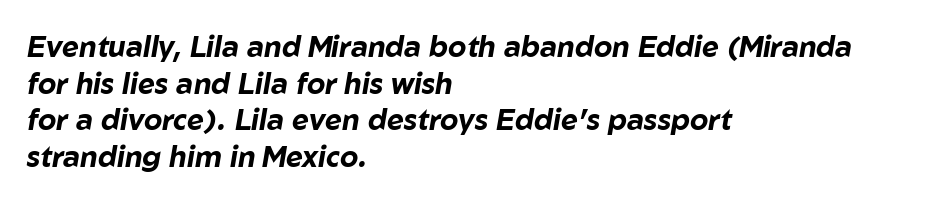
The image shows 29 px bold type, italic (leaning right); set left-aligned, normal line spacing (1.26x), normal letter spacing, not underlined; low stroke contrast and a medium x-height.
